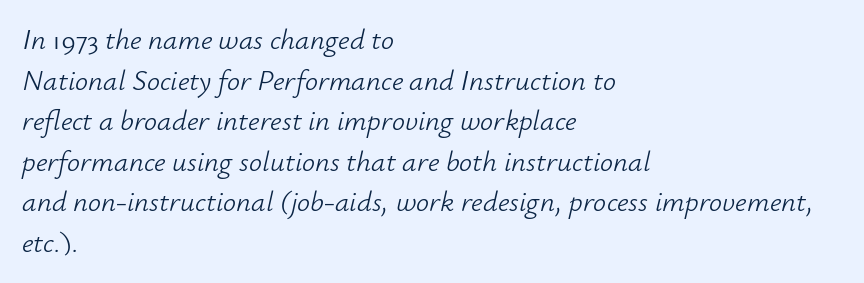
Regarding leading, the lines here are spaced in the standard way. Looks like regular typesetting: each glyph gets only the width it needs. Clear beneath every line of the passage. Look at the tracking — it's just the regular setting, nothing added. Alignment: flush left.
